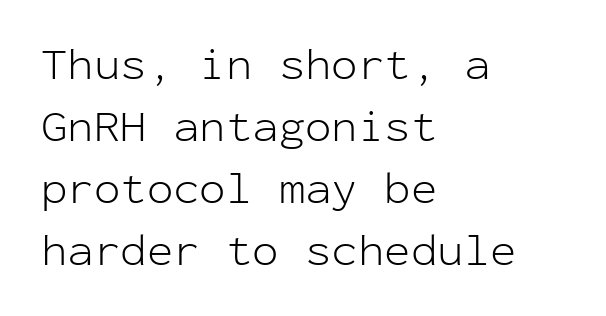
Q: Is the text bold? A: No.
Q: Is the text italic (slanted)? A: No, it is upright.
Q: Is the typeface a serif or a sans-serif typeface? A: Sans-serif.
Q: Is the text underlined? A: No.
Q: How is the paragraph aligned? A: Left-aligned.
Q: Is the spacing between letters normal or unusually wide? A: Normal.
Q: Is the spacing between lines tight, normal or loose? A: Normal.
Q: Width (condensed, normal, or wide)? A: Normal.
Q: Stroke contrast? A: Low.
Q: x-height? A: Medium.
Q: Monospaced? A: Yes.
